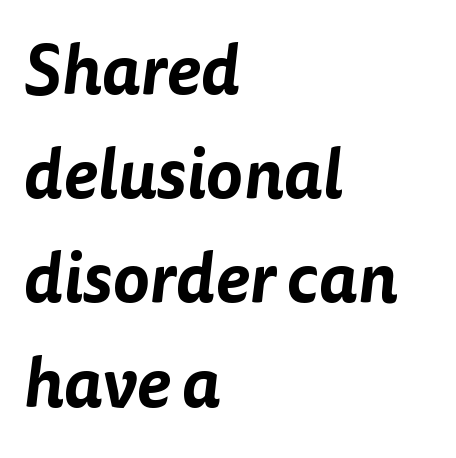
You can tell from the bare stems that sans-serif type was used. Proportional: the letters do not fall into vertical columns. These lines are set flush left with a ragged right edge. Inter-character spacing is left at the font's built-in metrics.
